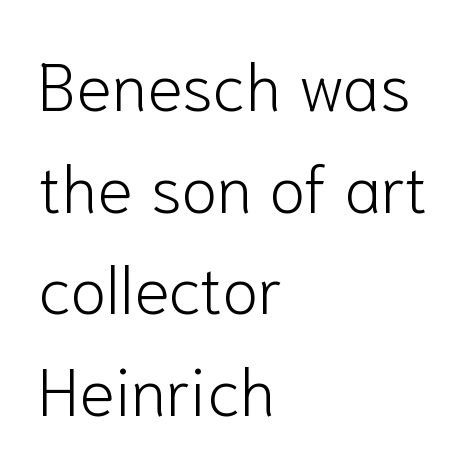
{"serif": "no", "italic": "no", "bold": "no", "weight": "light", "width": "normal", "stroke_contrast": "low", "x_height": "medium", "monospaced": "no", "underline": "no", "align": "left", "line_spacing": "normal", "line_spacing_ratio": 1.54, "letter_spacing": "normal", "letter_spacing_em": 0.0, "glyph_px": 66}
